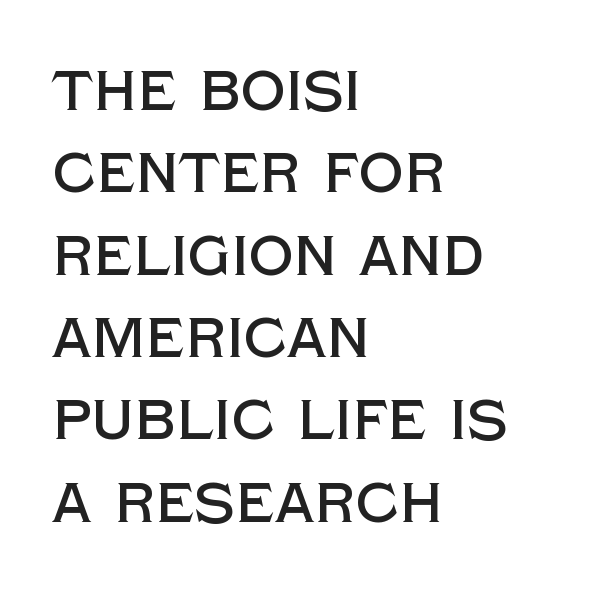
The image shows 56 px sans-serif type, upright; set left-aligned, normal line spacing (1.47x), normal letter spacing, not underlined; a large x-height.
